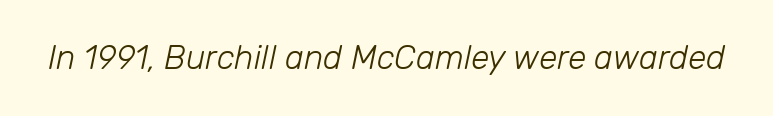
These lines are rendered in a variable-pitch font. The font's italic variant was chosen for this text. Stroke thickness stays within the range of a standard reading face or lighter. There is no visible air inserted between adjacent glyphs. Plain, unruled lines of type.
